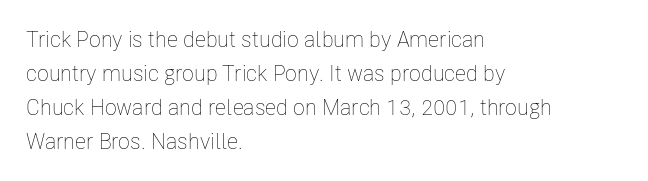
These lines stack with their left ends in a neat column. Any mark beneath the type? The region is blank. Short note: letters normally spaced. The type sits square on the baseline with zero lean.
